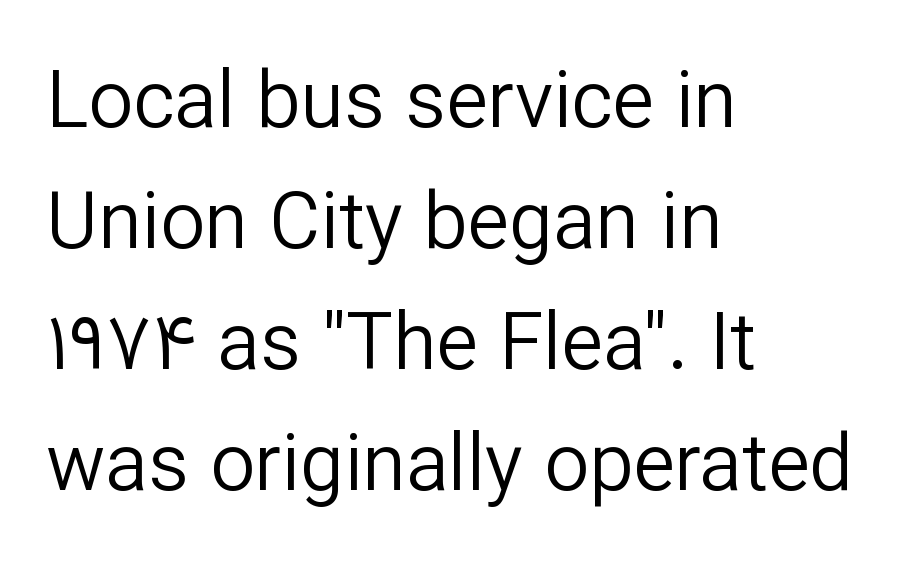
The image shows 79 px regular-weight sans-serif type, upright; set left-aligned, normal line spacing (1.53x), normal letter spacing, not underlined; low stroke contrast and a medium x-height.
